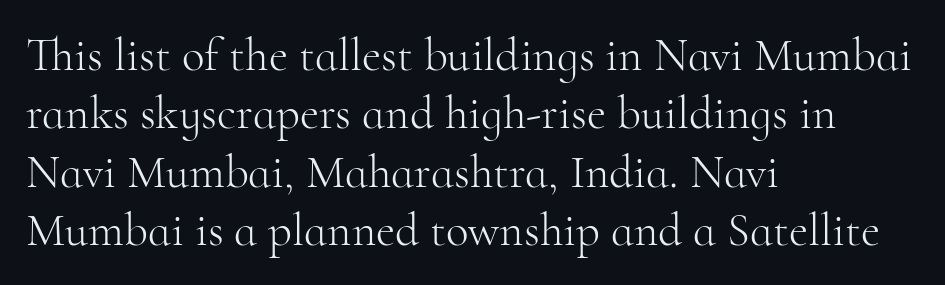
Q: Is the text bold? A: No.
Q: Is the text italic (slanted)? A: No, it is upright.
Q: Is the typeface a serif or a sans-serif typeface? A: Serif.
Q: Is the text underlined? A: No.
Q: How is the paragraph aligned? A: Left-aligned.
Q: Is the spacing between letters normal or unusually wide? A: Normal.
Q: Width (condensed, normal, or wide)? A: Normal.
Q: Stroke contrast? A: High.
Q: x-height? A: Small.
Q: Monospaced? A: No.
